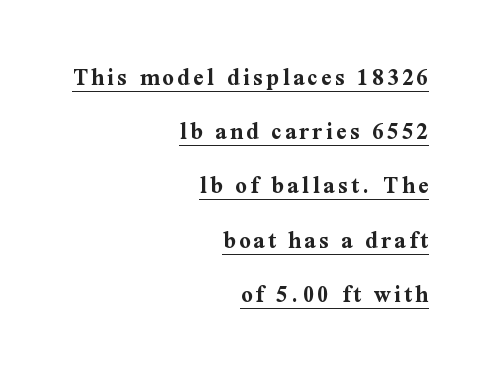
The image shows 25 px bold type, upright; set right-aligned, loose line spacing (2.17x), underlined.
